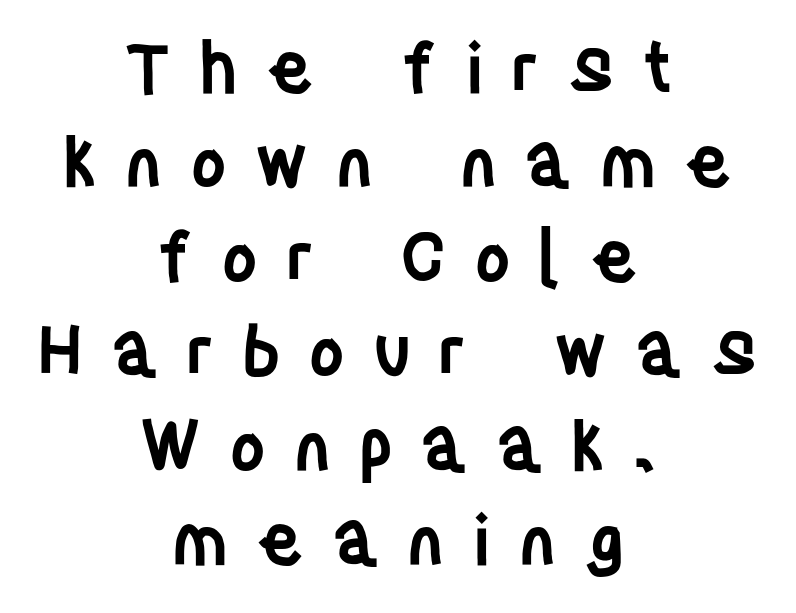
The image shows 70 px semibold, condensed sans-serif type, upright; set centered, normal line spacing (1.35x), unusually wide letter spacing (+0.39 em), not underlined; low stroke contrast and a large x-height.
